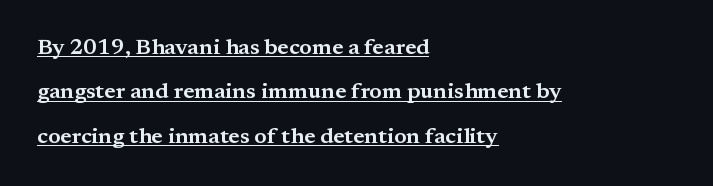
Italic? Not at all — the glyphs are vertical. Notice how the passage keeps a crisp vertical edge on the left only. These lines keep a tight, regular rhythm from letter to letter. In designer terms, the underline attribute is active on this setting.
